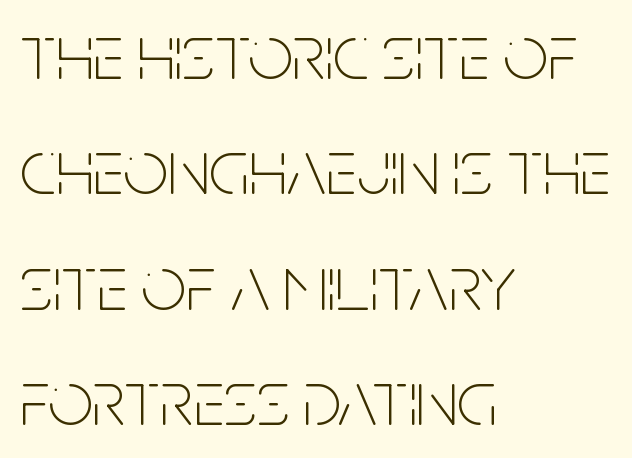
Q: Is the text bold? A: No.
Q: Is the text italic (slanted)? A: No, it is upright.
Q: Is the typeface a serif or a sans-serif typeface? A: Sans-serif.
Q: Is the text underlined? A: No.
Q: How is the paragraph aligned? A: Left-aligned.
Q: Is the spacing between letters normal or unusually wide? A: Normal.
Q: Is the spacing between lines tight, normal or loose? A: Normal.
Q: Width (condensed, normal, or wide)? A: Condensed.
Q: Stroke contrast? A: Low.
Q: x-height? A: Large.
Q: Monospaced? A: No.
